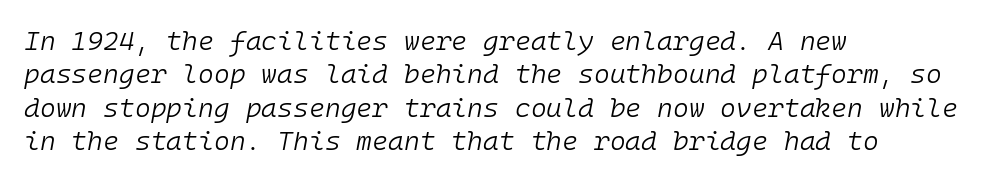
{"italic": "yes", "lean": "right", "slant_degrees": 10, "bold": "no", "underline": "no", "align": "left", "line_spacing_ratio": 1.24, "letter_spacing": "normal", "letter_spacing_em": 0.0, "glyph_px": 27}
